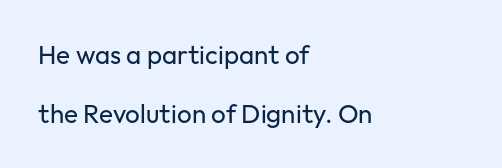
The image shows 26 px text type, upright; set left-aligned, loose line spacing (2.26x), normal letter spacing, not underlined.
